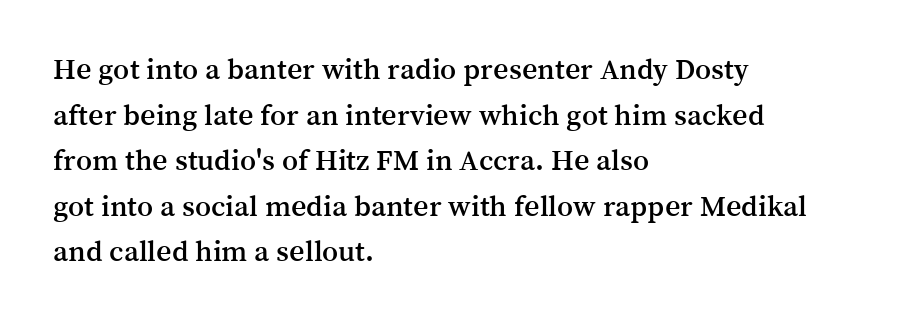
The image shows 30 px serif type, upright; set left-aligned, normal line spacing (1.52x), normal letter spacing, not underlined; medium stroke contrast and a medium x-height.
